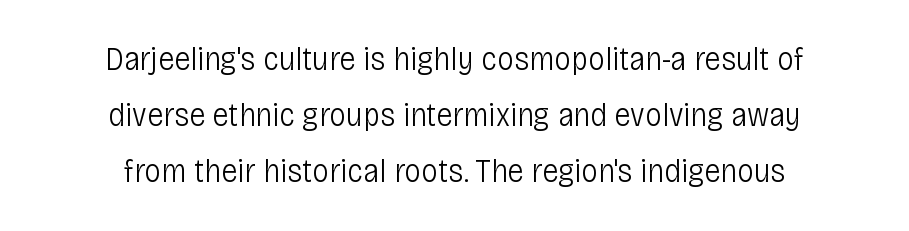
{"serif": "no", "italic": "no", "bold": "no", "weight": "light", "width": "condensed", "stroke_contrast": "low", "x_height": "large", "monospaced": "no", "underline": "no", "align": "center", "line_spacing": "normal", "line_spacing_ratio": 1.65, "letter_spacing": "normal", "letter_spacing_em": 0.0, "glyph_px": 34}
